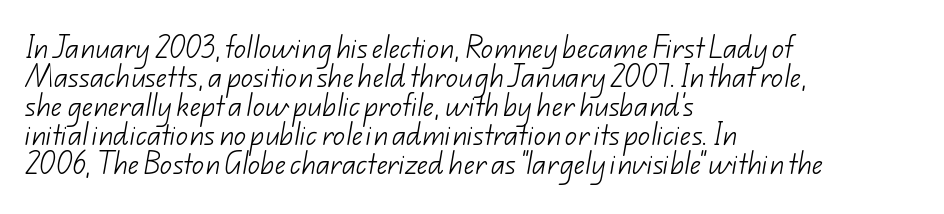
The passage shown is not underscored anywhere. This rendering uses left alignment, leaving the right contour irregular. Standard letterfit; no display-style spreading of the glyphs. Is the stroke heavy? The answer is a plain regular-or-lighter.
